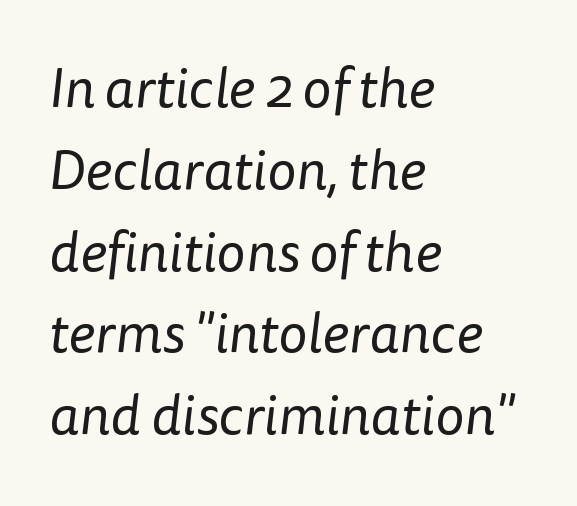
The typesetter chose a ragged-right arrangement here. Characters follow at the spacing the type designer built in. These lines are composed in type without serifs. A typesetter would call this proportional, since set widths differ per character.
